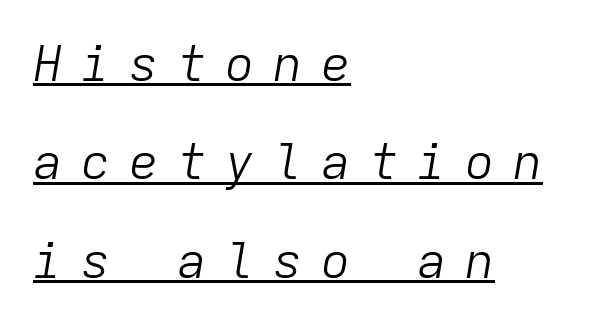
{"italic": "yes", "lean": "right", "slant_degrees": 9, "bold": "no", "weight": "light", "width": "normal", "stroke_contrast": "low", "x_height": "medium", "monospaced": "yes", "underline": "yes", "align": "left", "line_spacing": "loose", "line_spacing_ratio": 2.01, "letter_spacing": "wide", "letter_spacing_em": 0.38, "glyph_px": 49}
